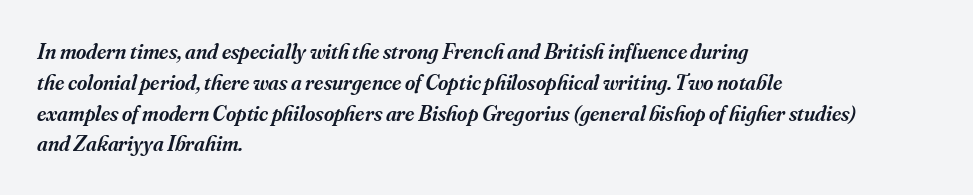
The image shows 22 px text type, italic (leaning right); set left-aligned, normal line spacing (1.4x), normal letter spacing, not underlined.
